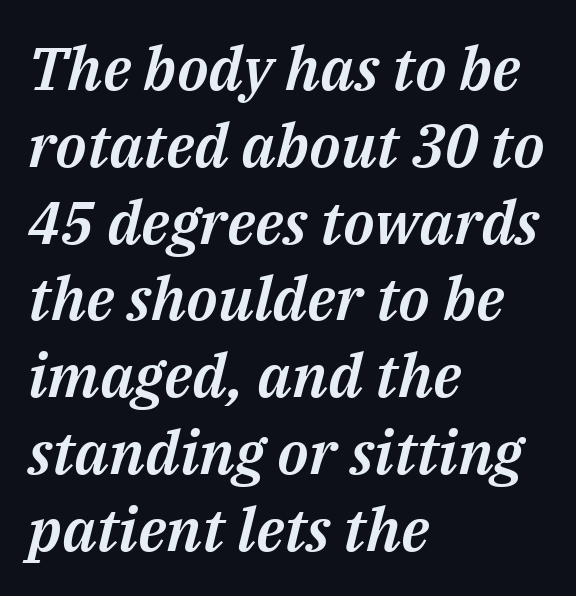
Q: Is the text italic (slanted)? A: Yes, it leans right by about 14 degrees.
Q: Is the text underlined? A: No.
Q: How is the paragraph aligned? A: Left-aligned.
Q: Is the spacing between letters normal or unusually wide? A: Normal.
Q: Is the spacing between lines tight, normal or loose? A: Normal.
Q: Width (condensed, normal, or wide)? A: Normal.
Q: Stroke contrast? A: Medium.
Q: x-height? A: Medium.
Q: Monospaced? A: No.
